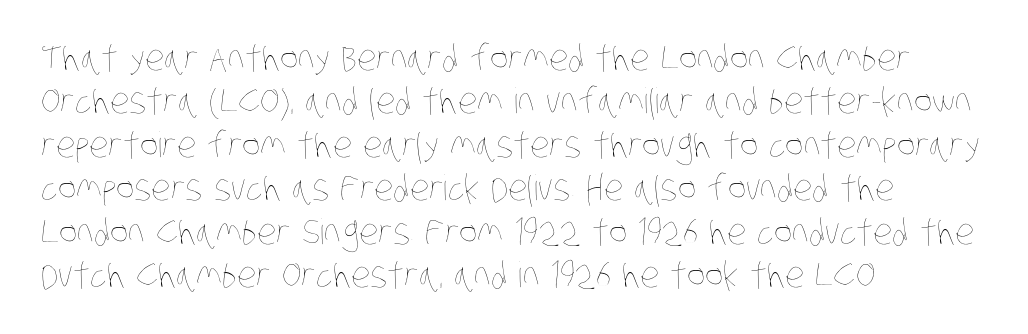
The image shows 35 px thin, condensed type; set left-aligned, line spacing 1.24x, normal letter spacing, not underlined; low stroke contrast and a large x-height.
